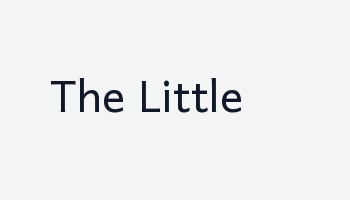
{"serif": "no", "italic": "no", "bold": "no", "weight": "light", "width": "normal", "stroke_contrast": "low", "x_height": "medium", "monospaced": "no", "underline": "no", "letter_spacing": "normal", "letter_spacing_em": 0.0, "glyph_px": 58}
